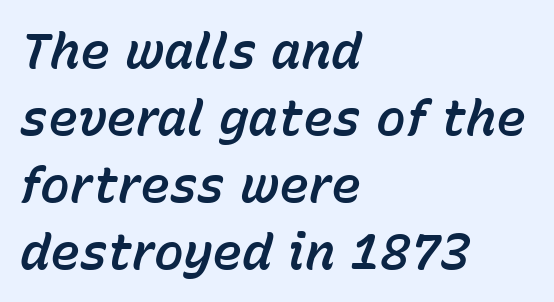
{"italic": "yes", "lean": "right", "slant_degrees": 15, "width": "normal", "stroke_contrast": "low", "x_height": "medium", "monospaced": "no", "underline": "no", "align": "left", "line_spacing": "normal", "line_spacing_ratio": 1.34, "letter_spacing": "normal", "letter_spacing_em": 0.0, "glyph_px": 50}
